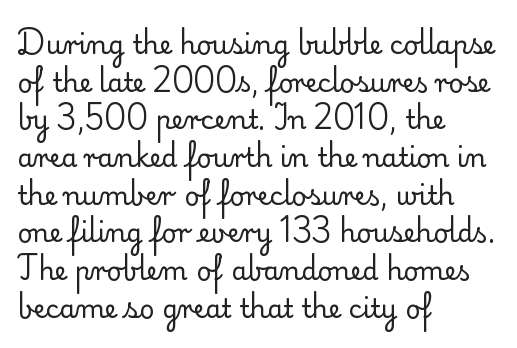
{"italic": "no", "bold": "no", "underline": "no", "align": "left", "line_spacing": "normal", "line_spacing_ratio": 1.45, "letter_spacing": "normal", "letter_spacing_em": 0.0, "glyph_px": 26}
